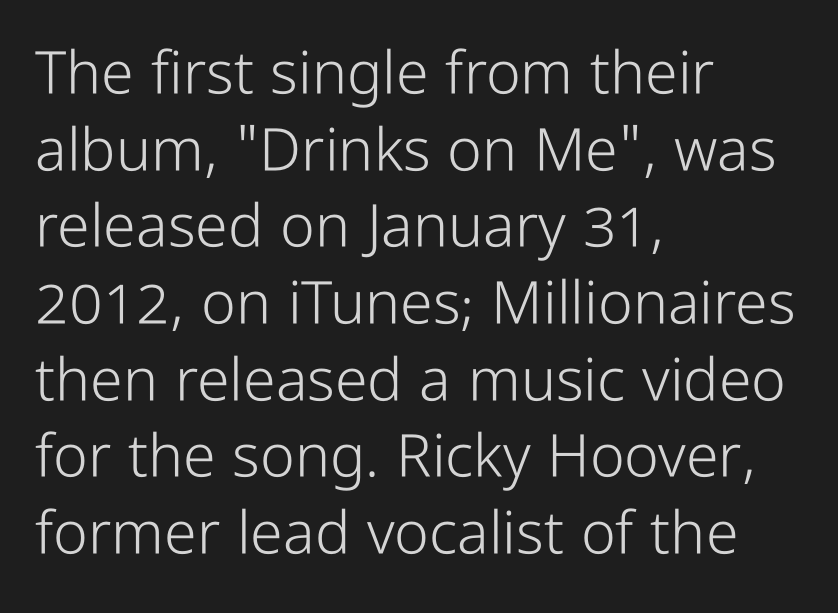
A typesetter would call this proportional, since set widths differ per character. Successive baselines arrive at the customary interval. Underline: absent. Serifs: no, the terminals of the letterforms are clean. Counters stay open thanks to moderate or lighter strokes.
